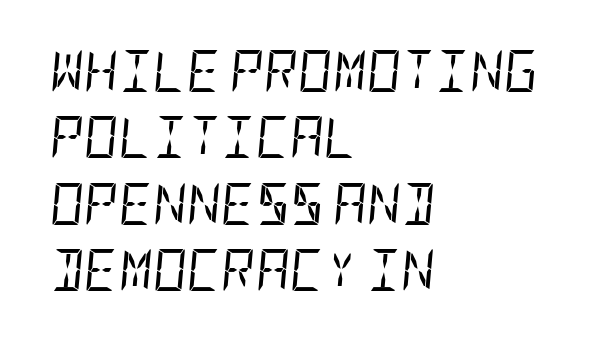
The weight would be labelled regular, book, light, or lighter still. This sample is left-justified, so line endings fall wherever the words run out. The gaps between neighbouring characters are ordinary and unremarkable. Rule under the text: the space is simply empty. The leading is moderate, giving the passage an even texture. You can tell it's italic because the verticals aren't actually vertical.
